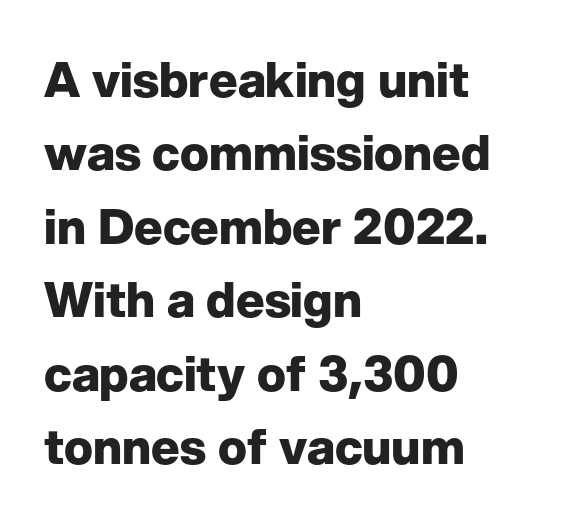
{"serif": "no", "italic": "no", "bold": "yes", "weight": "heavy", "width": "normal", "stroke_contrast": "low", "x_height": "medium", "monospaced": "no", "underline": "no", "align": "left", "line_spacing": "normal", "line_spacing_ratio": 1.53, "letter_spacing": "normal", "letter_spacing_em": 0.0, "glyph_px": 48}
